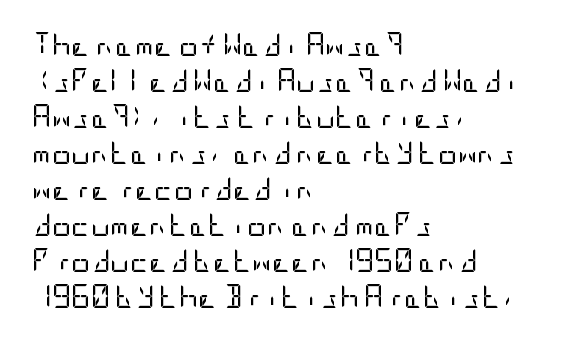
Q: Is the text bold? A: No.
Q: Is the text italic (slanted)? A: No, it is upright.
Q: Is the text underlined? A: No.
Q: How is the paragraph aligned? A: Left-aligned.
Q: Is the spacing between letters normal or unusually wide? A: Normal.
Q: Is the spacing between lines tight, normal or loose? A: Normal.
